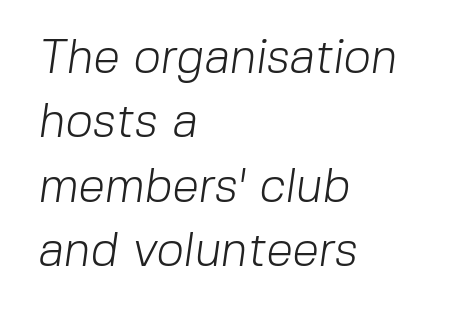
Q: Is the text bold? A: No.
Q: Is the typeface a serif or a sans-serif typeface? A: Sans-serif.
Q: Is the text underlined? A: No.
Q: How is the paragraph aligned? A: Left-aligned.
Q: Is the spacing between letters normal or unusually wide? A: Normal.
Q: Is the spacing between lines tight, normal or loose? A: Normal.
Q: Width (condensed, normal, or wide)? A: Normal.
Q: Stroke contrast? A: Low.
Q: x-height? A: Medium.
Q: Monospaced? A: No.
